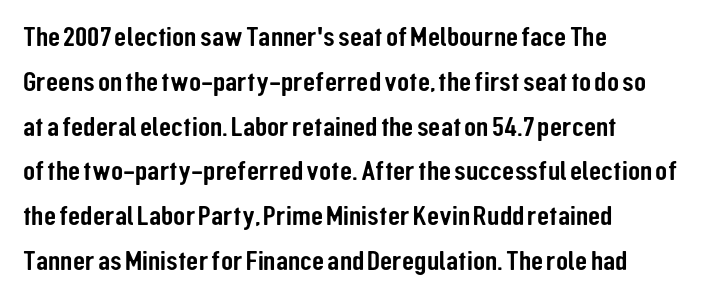
{"serif": "no", "italic": "no", "width": "condensed", "stroke_contrast": "low", "x_height": "medium", "monospaced": "no", "underline": "no", "align": "left", "line_spacing": "normal", "line_spacing_ratio": 1.6, "letter_spacing": "normal", "letter_spacing_em": 0.0, "glyph_px": 28}
